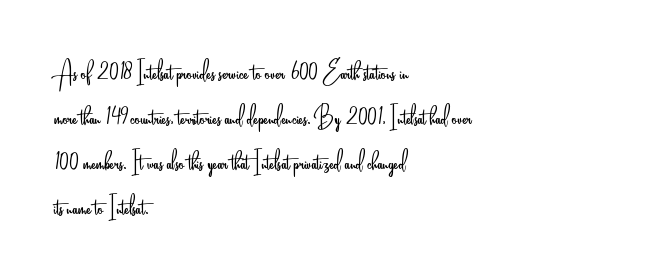
Q: Is the text bold? A: No.
Q: Is the typeface a serif or a sans-serif typeface? A: Sans-serif.
Q: Is the text underlined? A: No.
Q: How is the paragraph aligned? A: Left-aligned.
Q: Is the spacing between letters normal or unusually wide? A: Normal.
Q: Is the spacing between lines tight, normal or loose? A: Normal.
Q: Width (condensed, normal, or wide)? A: Condensed.
Q: Stroke contrast? A: Low.
Q: x-height? A: Small.
Q: Monospaced? A: No.
